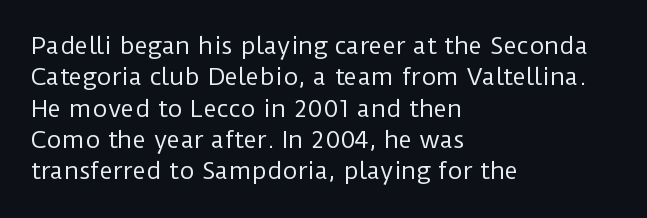
One glance says typical: line gaps are just what's usual. What stands out about the letter spacing? Nothing — it is the standard amount. This reads as an unemphasized weight, regular at the heaviest. The text block is weighted toward the left margin, trailing off unevenly rightward. Descender tails drop into unmarked territory. The specimen reads as upright at a glance.
